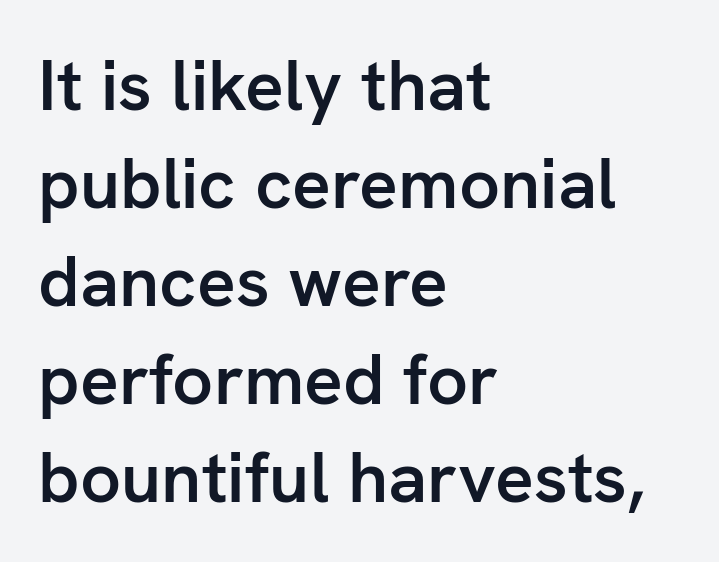
Here the designer chose a conventional face with non-uniform glyph widths. Teacher's note: observe the even left margin — that is flush-left alignment. The words here are not underlined. Does the type have serifs? No, each stem ends abruptly. Letter spacing: default.
